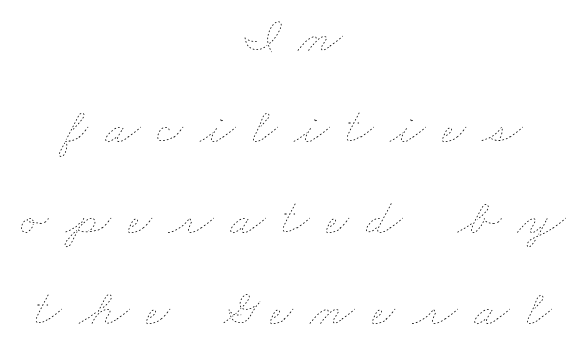
The image shows 52 px thin, wide type; set centered, line spacing 1.75x, unusually wide letter spacing (+0.32 em), not underlined; low stroke contrast and a small x-height.
